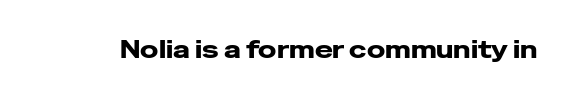
Q: Is the text bold? A: Yes.
Q: Is the text italic (slanted)? A: No, it is upright.
Q: Is the text underlined? A: No.
Q: Is the spacing between letters normal or unusually wide? A: Normal.
